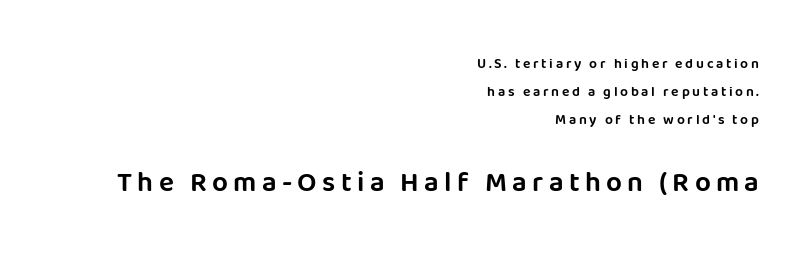
The image shows 28 px sans-serif type, upright; set right-aligned, loose line spacing (2.01x), not underlined; the second (bottom) block is 2.0x larger; low stroke contrast and a large x-height.
